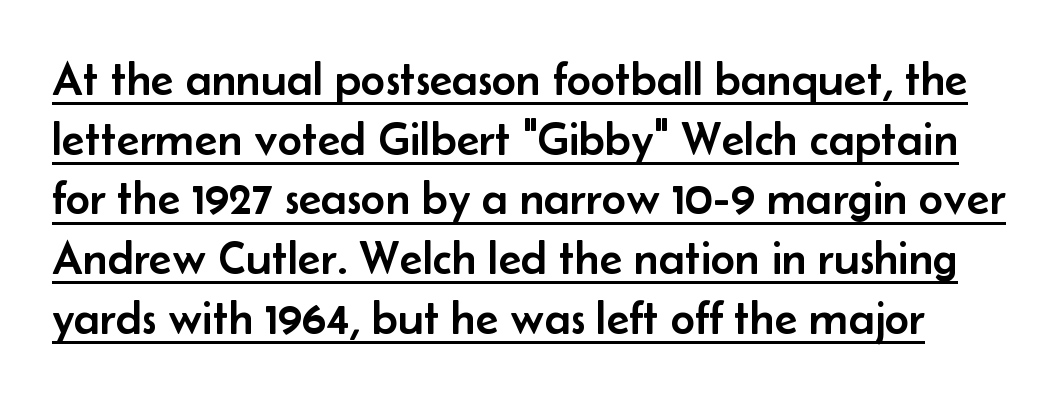
{"serif": "no", "italic": "no", "width": "normal", "stroke_contrast": "low", "x_height": "small", "monospaced": "no", "underline": "yes", "line_spacing": "normal", "line_spacing_ratio": 1.27, "letter_spacing": "normal", "letter_spacing_em": 0.0, "glyph_px": 47}
